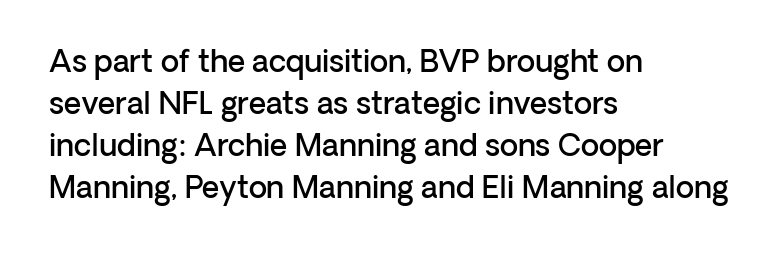
{"serif": "no", "italic": "no", "bold": "semi", "weight": "semibold", "width": "normal", "stroke_contrast": "low", "x_height": "medium", "monospaced": "no", "underline": "no", "align": "left", "line_spacing": "normal", "line_spacing_ratio": 1.4, "letter_spacing": "normal", "letter_spacing_em": 0.0, "glyph_px": 30}
